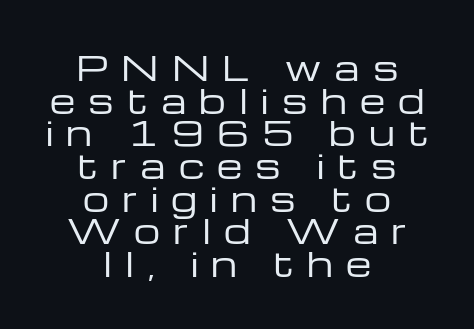
{"serif": "no", "italic": "no", "bold": "no", "weight": "regular", "width": "wide", "stroke_contrast": "low", "x_height": "medium", "monospaced": "no", "underline": "no", "align": "center", "line_spacing": "tight", "line_spacing_ratio": 0.99, "letter_spacing": "wide", "letter_spacing_em": 0.4, "glyph_px": 33}
